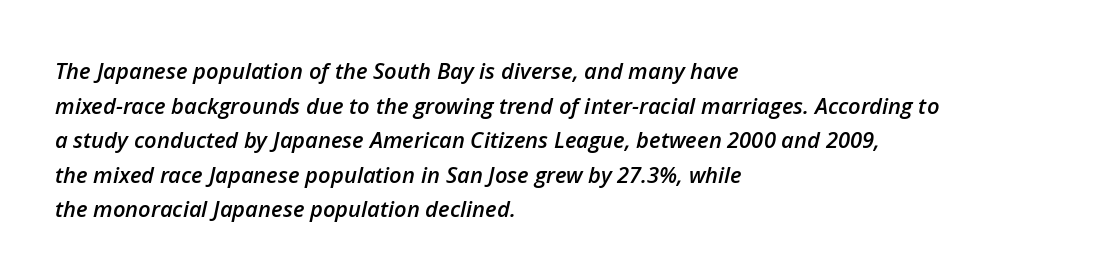
The image shows 22 px text type, italic (leaning right); set left-aligned, normal line spacing (1.57x), normal letter spacing, not underlined.
